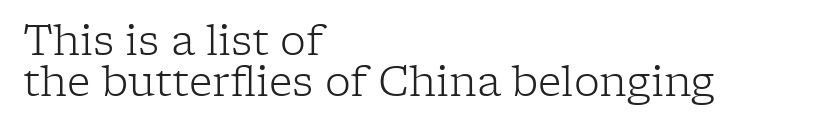
Q: Is the text bold? A: No.
Q: Is the text italic (slanted)? A: No, it is upright.
Q: Is the typeface a serif or a sans-serif typeface? A: Serif.
Q: Is the text underlined? A: No.
Q: How is the paragraph aligned? A: Left-aligned.
Q: Is the spacing between letters normal or unusually wide? A: Normal.
Q: Is the spacing between lines tight, normal or loose? A: Tight.
Q: Width (condensed, normal, or wide)? A: Normal.
Q: Stroke contrast? A: Low.
Q: x-height? A: Medium.
Q: Monospaced? A: No.
